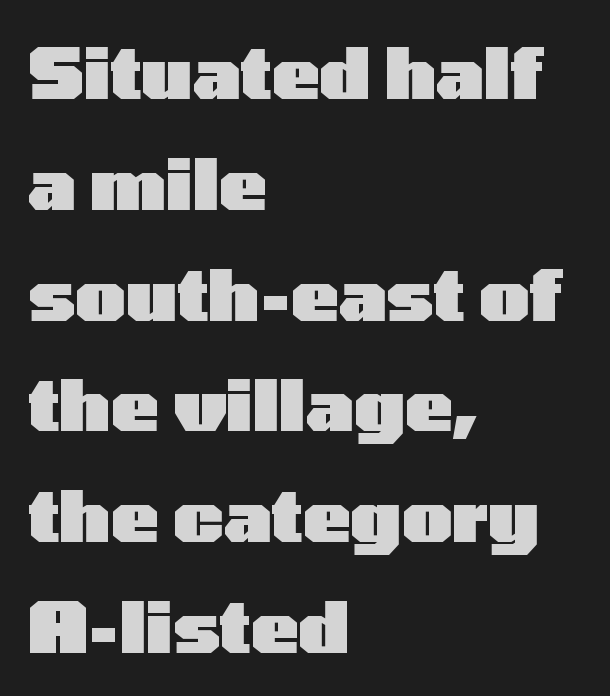
Q: Is the text bold? A: Yes.
Q: Is the text italic (slanted)? A: No, it is upright.
Q: Is the typeface a serif or a sans-serif typeface? A: Sans-serif.
Q: Is the text underlined? A: No.
Q: How is the paragraph aligned? A: Left-aligned.
Q: Is the spacing between letters normal or unusually wide? A: Normal.
Q: Is the spacing between lines tight, normal or loose? A: Normal.
Q: Width (condensed, normal, or wide)? A: Wide.
Q: Stroke contrast? A: Low.
Q: x-height? A: Medium.
Q: Monospaced? A: No.
